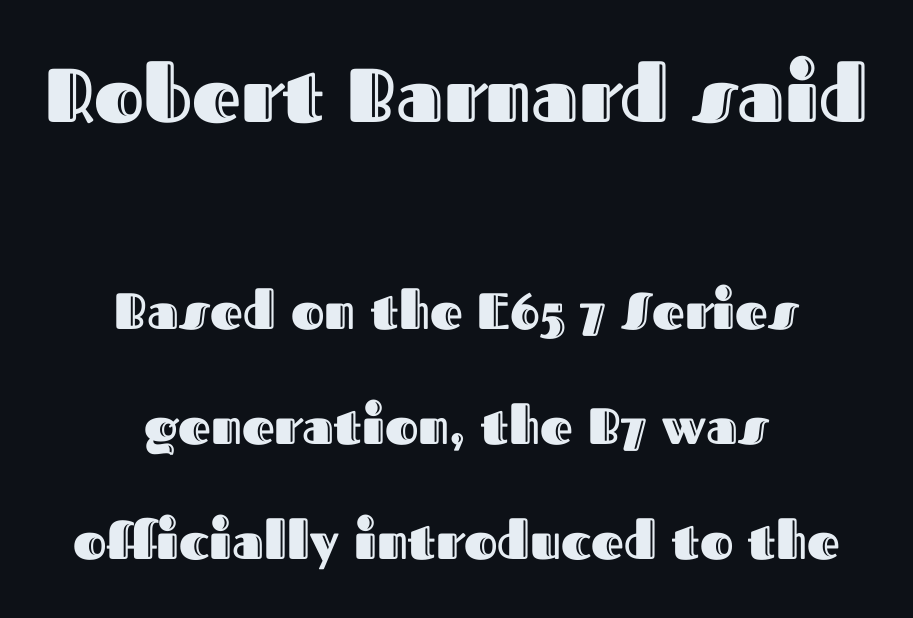
The baseline area is clear. Baseline-to-baseline distance is far greater than the letter height. Is this a fixed-width face? No — the glyphs have proportional, varying widths. Italic: no, the glyphs are upright roman.
